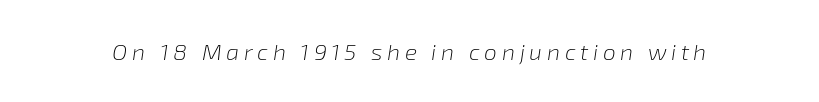
The image shows 23 px text type, italic (leaning right); set unusually wide letter spacing (+0.2 em), not underlined.
